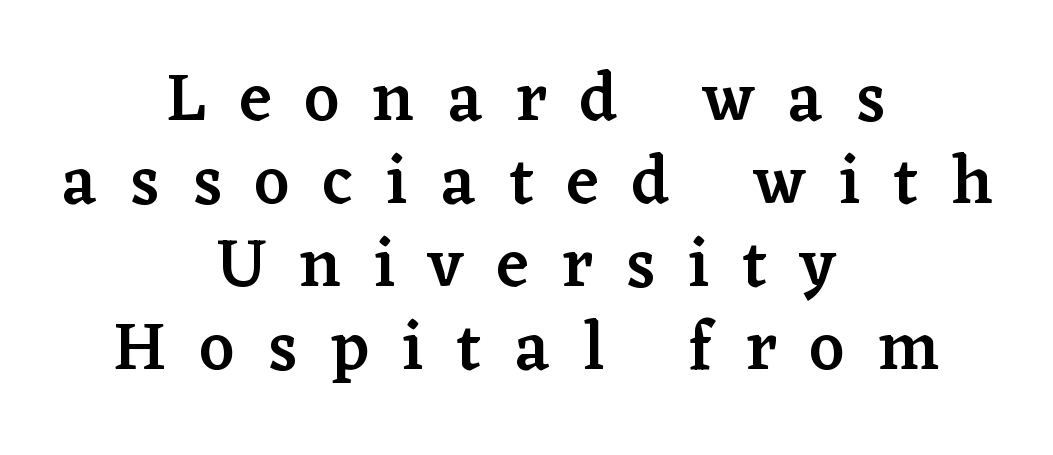
The image shows 68 px semibold serif type, upright; set centered, line spacing 1.22x, unusually wide letter spacing (+0.49 em), not underlined; low stroke contrast and a medium x-height.
